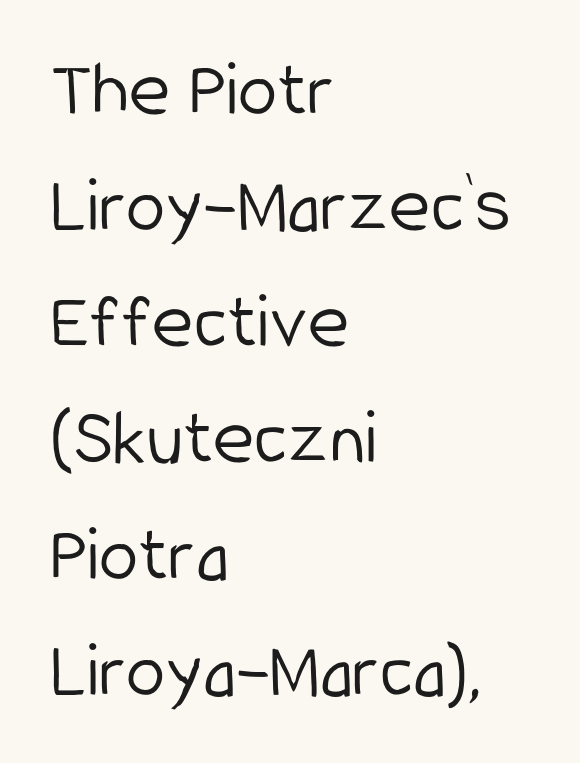
The image shows 79 px light, condensed sans-serif type, upright; set left-aligned, normal line spacing (1.47x), normal letter spacing, not underlined; low stroke contrast and a medium x-height.
